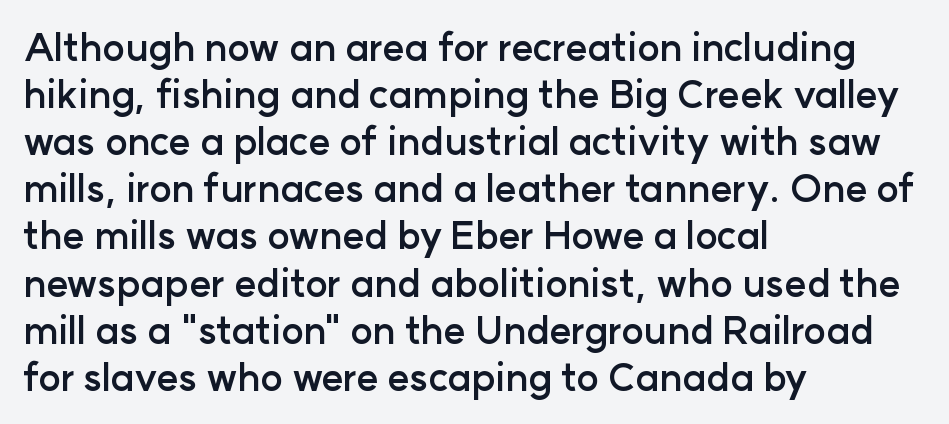
These lines are rendered in a variable-pitch font. A classic flush-left, rag-right setting is used for this passage. The space directly below the letters is spotless. Caption: bold face, heavy strokes.
